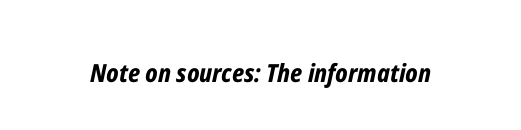
Letters rest on an invisible, unmarked baseline. Compared with typical body copy, the letter spacing here is the same. Rendered with sloped, italic letterforms. Students, this is bold: see how much ink each stroke carries.
